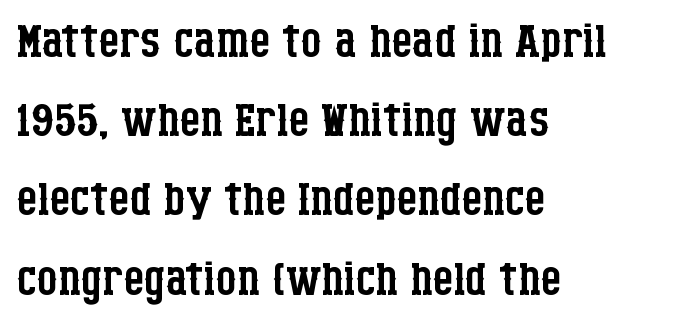
The rendering keeps characters at their native spacing. The text block is weighted toward the left margin, trailing off unevenly rightward. No heavy texture on the line: the type isn't bold. In terms of letterform style, serifs are clearly present. Unmarked baselines from the first word to the last.
